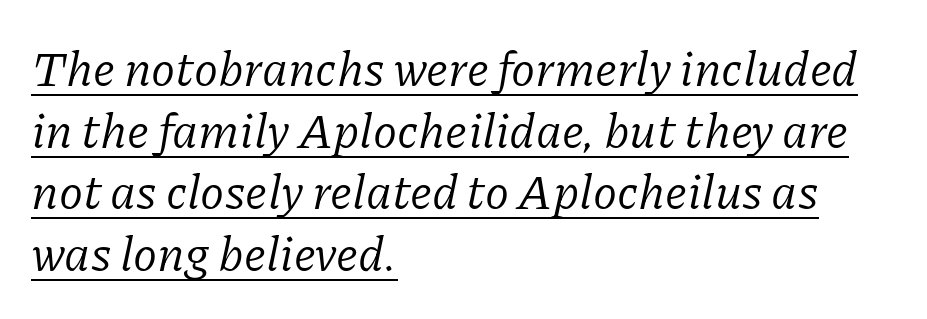
The designer went with a serif here, giving each stem small feet. Interline gaps are of average width in this sample. The passage shown is typed in a proportional face where columns would drift. Letters have the restrained weight of plain body copy at most. Notice how a bar underscores the lettering throughout.
